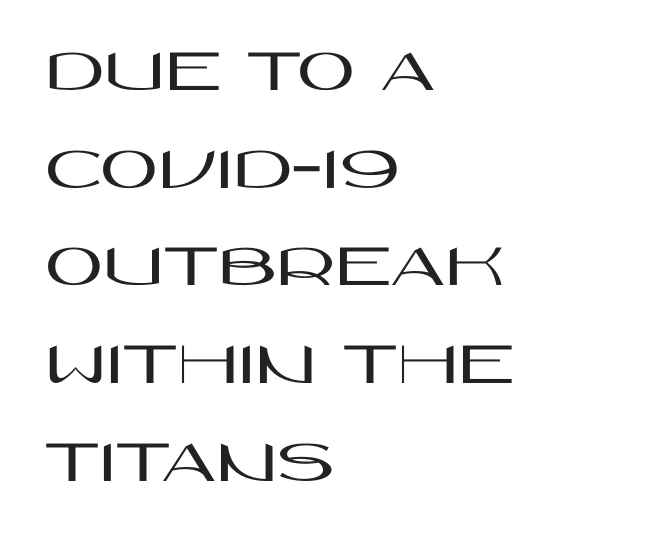
Upright lettering throughout. The passage shown is typed in a proportional face where columns would drift. No extra tracking has been applied to these lines. You can tell from the bare stems that sans-serif type was used. Nobody drew a line under any word here. These lines are set flush left with a ragged right edge.
